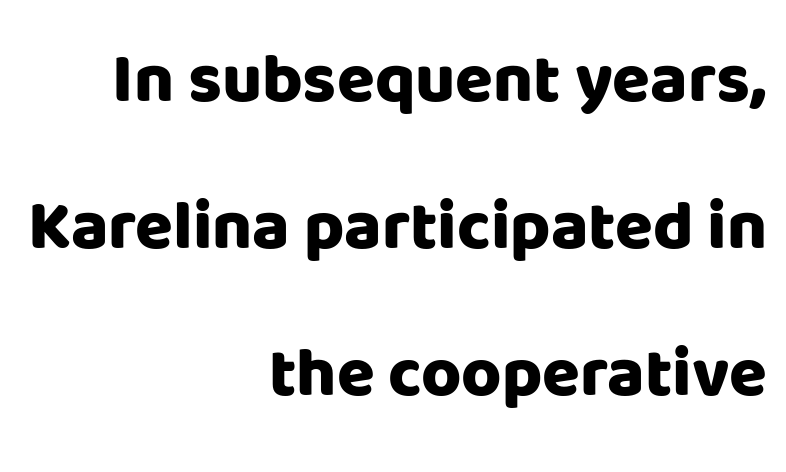
The image shows 69 px heavy sans-serif type, upright; set right-aligned, loose line spacing (2.13x), normal letter spacing, not underlined; low stroke contrast and a large x-height.
